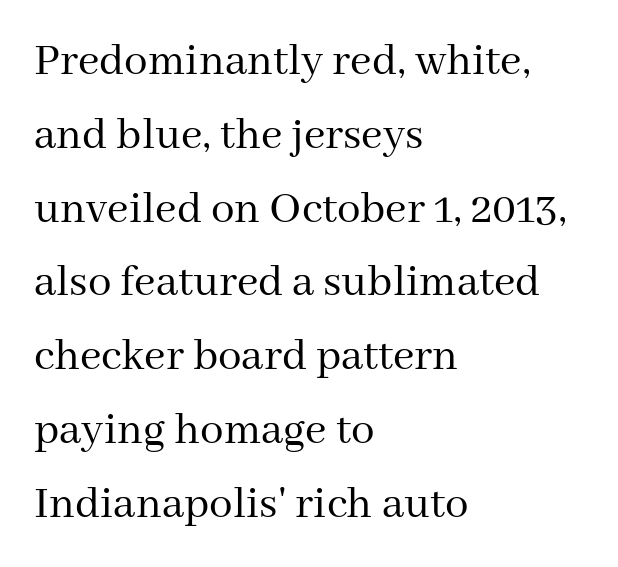
The image shows 47 px regular-weight serif type, upright; set left-aligned, normal line spacing (1.57x), normal letter spacing, not underlined; medium stroke contrast and a medium x-height.
